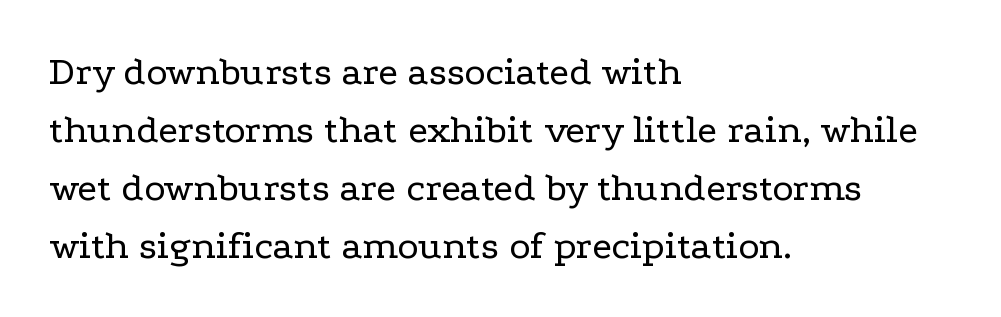
Q: Is the text bold? A: No.
Q: Is the text italic (slanted)? A: No, it is upright.
Q: Is the typeface a serif or a sans-serif typeface? A: Serif.
Q: Is the text underlined? A: No.
Q: How is the paragraph aligned? A: Left-aligned.
Q: Is the spacing between letters normal or unusually wide? A: Normal.
Q: Is the spacing between lines tight, normal or loose? A: Normal.
Q: Width (condensed, normal, or wide)? A: Wide.
Q: Stroke contrast? A: Low.
Q: x-height? A: Medium.
Q: Monospaced? A: No.
